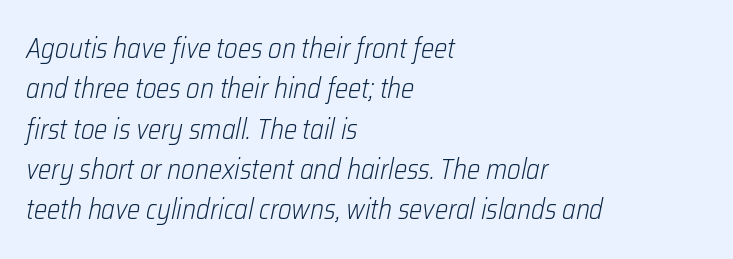
You could call the tracking neutral — neither tight nor loose. The leading is moderate, giving the passage an even texture. Reading down the block, your eye returns to a fixed left position each line. This sample has the flowing, uneven cadence of proportional lettering. Observe the lean: these are italic letterforms. The face looks like a standard text weight, possibly lighter.
